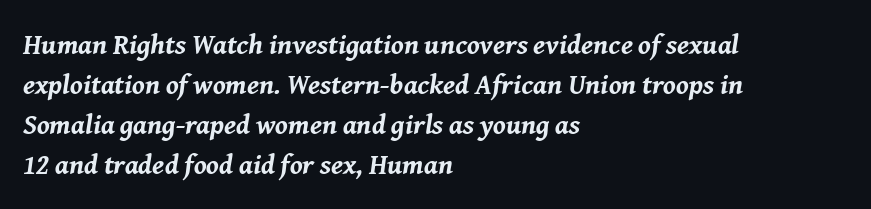
Q: Is the text bold? A: Yes.
Q: Is the text italic (slanted)? A: Yes, it leans right by about 8 degrees.
Q: Is the text underlined? A: No.
Q: How is the paragraph aligned? A: Left-aligned.
Q: Is the spacing between letters normal or unusually wide? A: Normal.
Q: Is the spacing between lines tight, normal or loose? A: Normal.
Q: Width (condensed, normal, or wide)? A: Normal.
Q: Stroke contrast? A: Medium.
Q: x-height? A: Medium.
Q: Monospaced? A: No.
